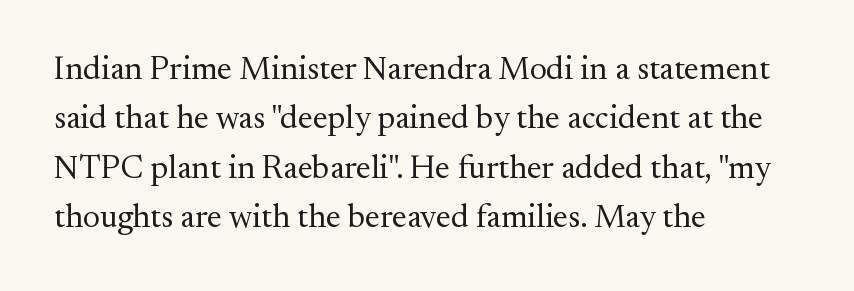
The image shows 33 px regular-weight serif type, upright; set left-aligned, normal line spacing (1.5x), normal letter spacing, not underlined; medium stroke contrast and a small x-height.
